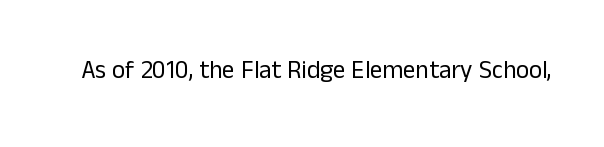
The rendering keeps characters at their native spacing. The font sits on the lighter half of the weight spectrum, regular included. Quick note: underline off. Is there any slant? The stems are plumb.
